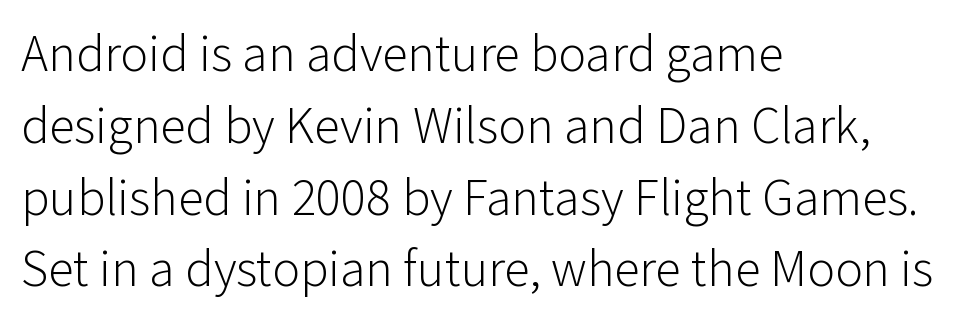
{"serif": "no", "italic": "no", "bold": "no", "weight": "light", "width": "normal", "stroke_contrast": "low", "x_height": "medium", "monospaced": "no", "underline": "no", "align": "left", "line_spacing": "normal", "line_spacing_ratio": 1.38, "letter_spacing": "normal", "letter_spacing_em": 0.0, "glyph_px": 52}
